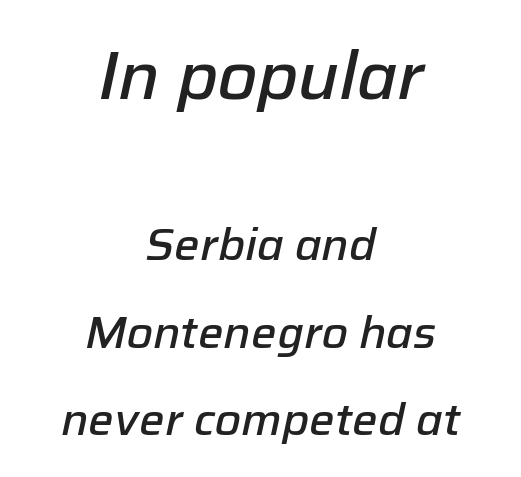
The image shows 68 px semibold type, italic (leaning right); set centered, loose line spacing (1.95x), normal letter spacing, not underlined; the first (top) block is 1.51x larger; low stroke contrast and a medium x-height.
